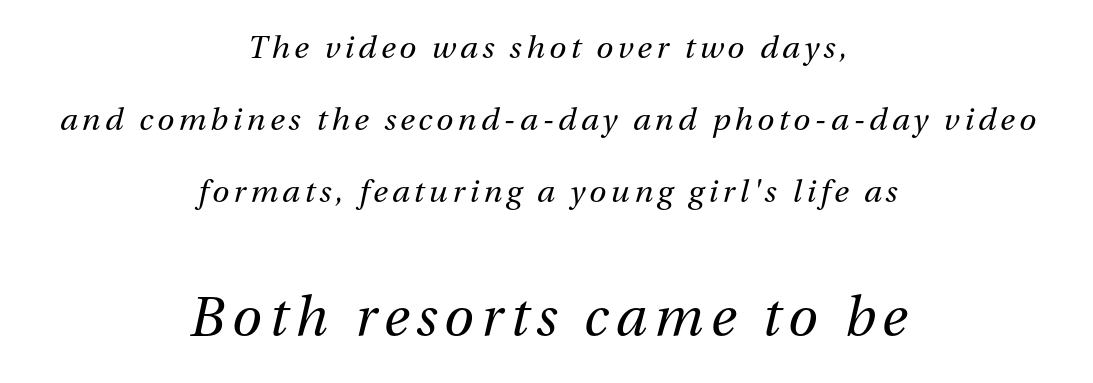
This layout puts the modest block above and the oversized block below. The rendering applies a slant to the glyphs. Descenders hang freely into open space. Horizontal alignment here is central, giving a formal, balanced look. No extra ink here — the face is not bold.
